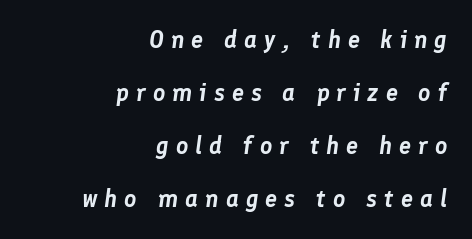
The image shows 24 px text type, italic (leaning right); set right-aligned, loose line spacing (2.21x), unusually wide letter spacing (+0.29 em), not underlined.
